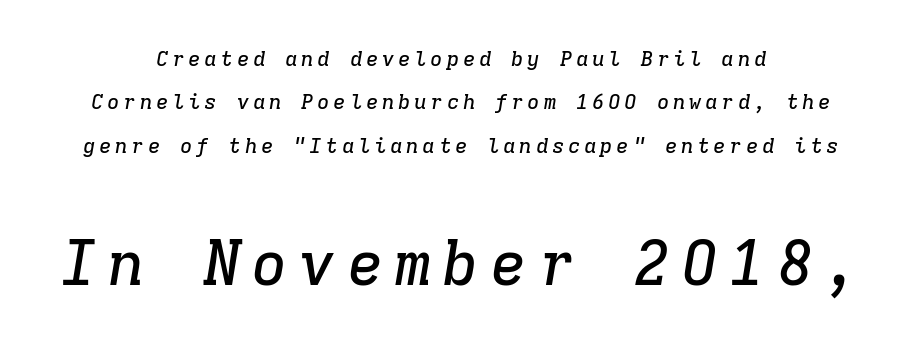
The image shows 62 px serif type, italic (leaning right), monospaced; set centered, loose line spacing (2.07x), not underlined; the second (bottom) block is 2.95x larger; low stroke contrast and a medium x-height.
